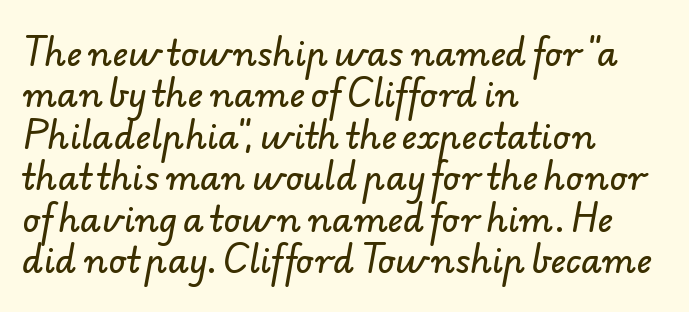
The image shows 34 px sans-serif type; set left-aligned, line spacing 1.22x, normal letter spacing, not underlined; low stroke contrast and a small x-height.
